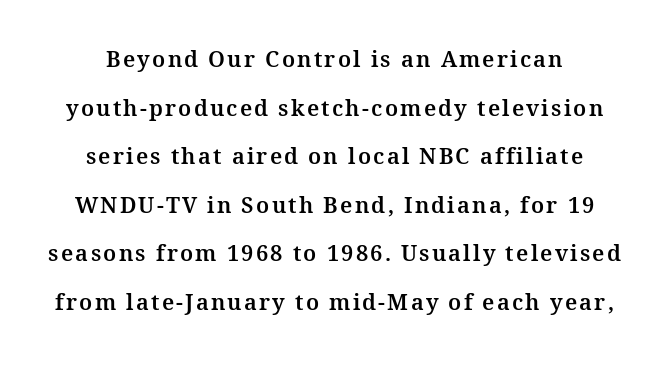
Q: Is the text italic (slanted)? A: No, it is upright.
Q: Is the text underlined? A: No.
Q: Is the spacing between lines tight, normal or loose? A: Loose.
